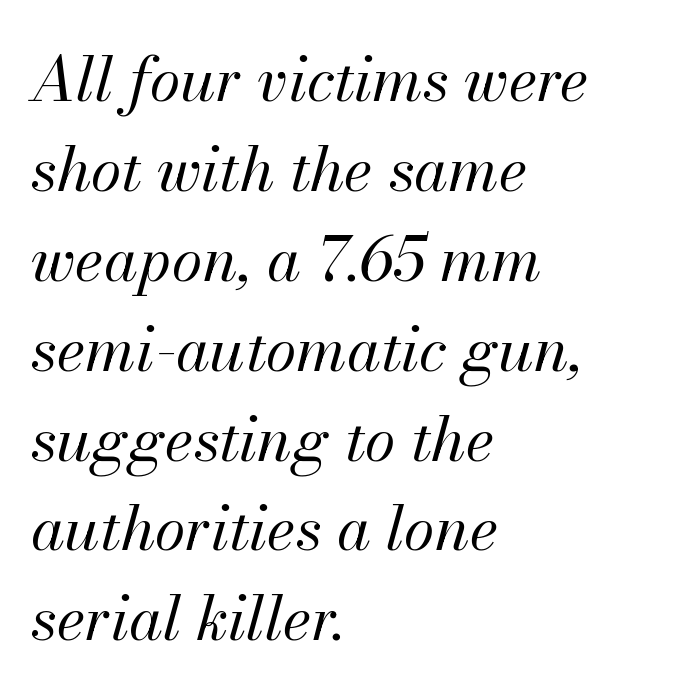
{"italic": "yes", "lean": "right", "slant_degrees": 13, "bold": "no", "weight": "regular", "width": "normal", "stroke_contrast": "medium", "x_height": "small", "monospaced": "no", "underline": "no", "align": "left", "line_spacing": "normal", "line_spacing_ratio": 1.45, "letter_spacing": "normal", "letter_spacing_em": 0.0, "glyph_px": 62}
